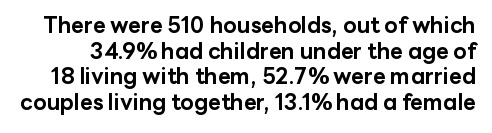
Spacing between characters is what you'd get straight out of the box. The rendering uses a bold face; every stroke is thick and dark. Characters remain perfectly vertical along every line. Clear beneath every line of the passage.
